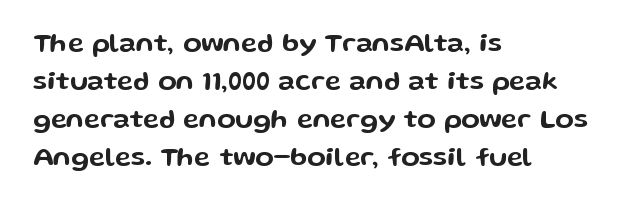
{"italic": "no", "underline": "no", "align": "left", "line_spacing": "normal", "line_spacing_ratio": 1.41, "letter_spacing": "normal", "letter_spacing_em": 0.0, "glyph_px": 27}
